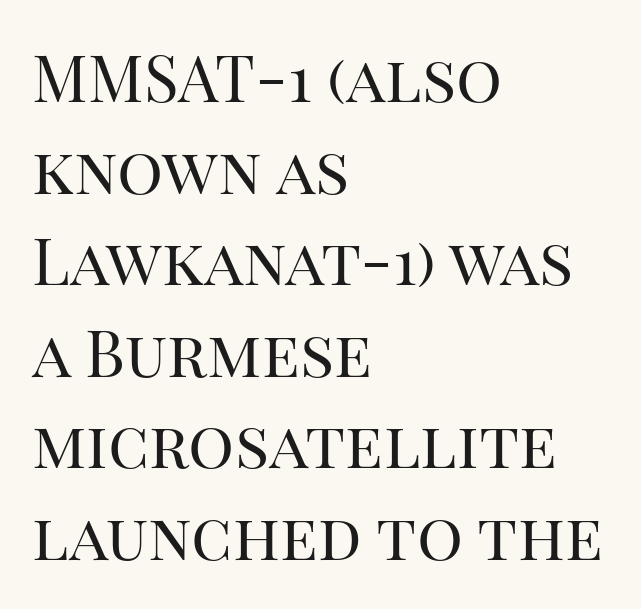
The image shows 64 px regular-weight serif type, upright; set left-aligned, normal line spacing (1.43x), normal letter spacing, not underlined; high stroke contrast and a large x-height.
